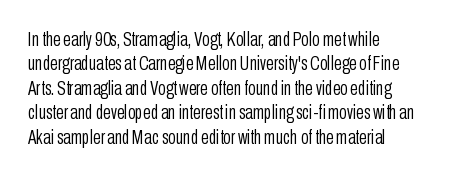
Q: Is the text bold? A: No.
Q: Is the text italic (slanted)? A: No, it is upright.
Q: Is the text underlined? A: No.
Q: How is the paragraph aligned? A: Left-aligned.
Q: Is the spacing between letters normal or unusually wide? A: Normal.
